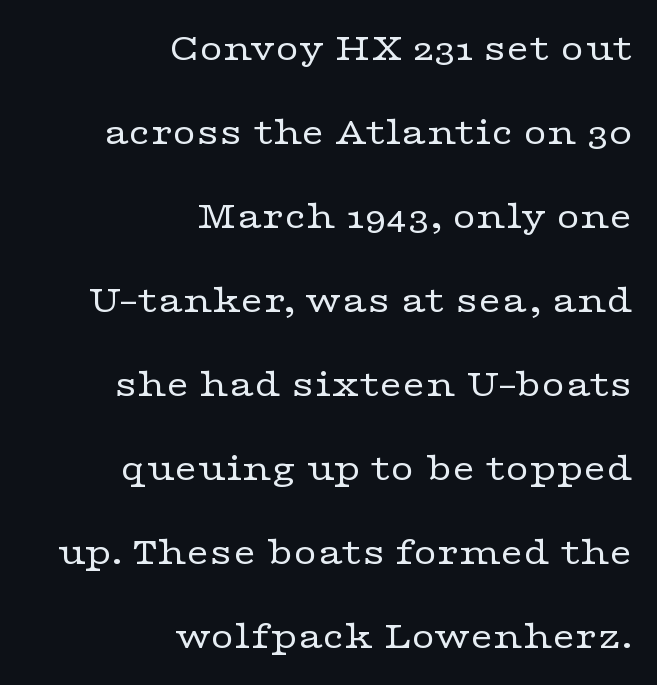
This rendering leaves character spacing at its baseline value. Bare-footed words on every line. The letters stand straight up with perfectly vertical stems. In terms of letterform style, serifs are clearly present. The paragraph has a hard right edge and a soft left edge. Stem width sits at or under what a default text font uses.
